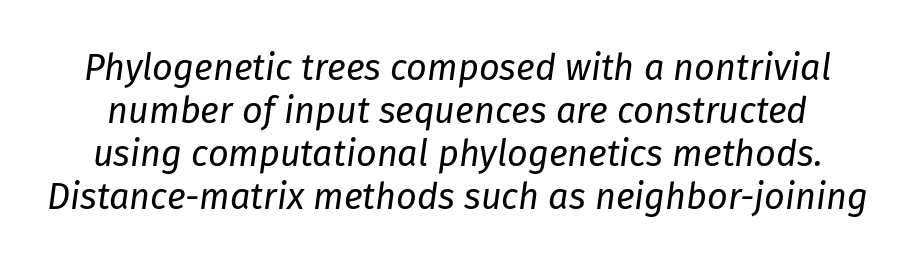
Each letter keeps its own natural width here, so spacing adapts to shape. The weight would be labelled regular, book, light, or lighter still. The strip under each line holds only bare page. Caption: standard tracking, unaltered. The axis of the letterforms is tilted away from vertical.
